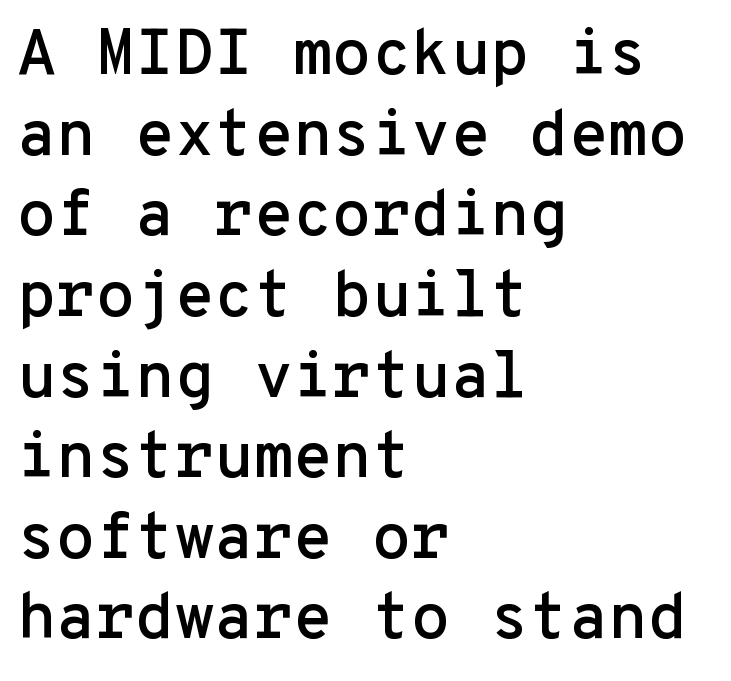
The image shows 64 px sans-serif type, upright, monospaced; set left-aligned, normal line spacing (1.26x), normal letter spacing, not underlined; low stroke contrast and a medium x-height.
